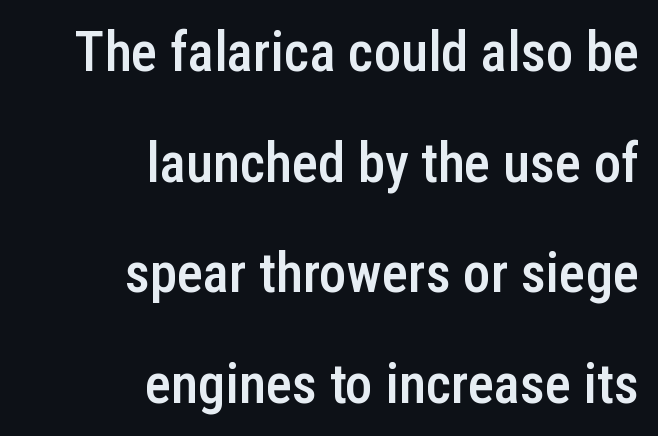
Q: Is the text bold? A: Semi-bold.
Q: Is the text italic (slanted)? A: No, it is upright.
Q: Is the typeface a serif or a sans-serif typeface? A: Sans-serif.
Q: Is the text underlined? A: No.
Q: How is the paragraph aligned? A: Right-aligned.
Q: Is the spacing between letters normal or unusually wide? A: Normal.
Q: Is the spacing between lines tight, normal or loose? A: Loose.
Q: Width (condensed, normal, or wide)? A: Condensed.
Q: Stroke contrast? A: Low.
Q: x-height? A: Medium.
Q: Monospaced? A: No.
